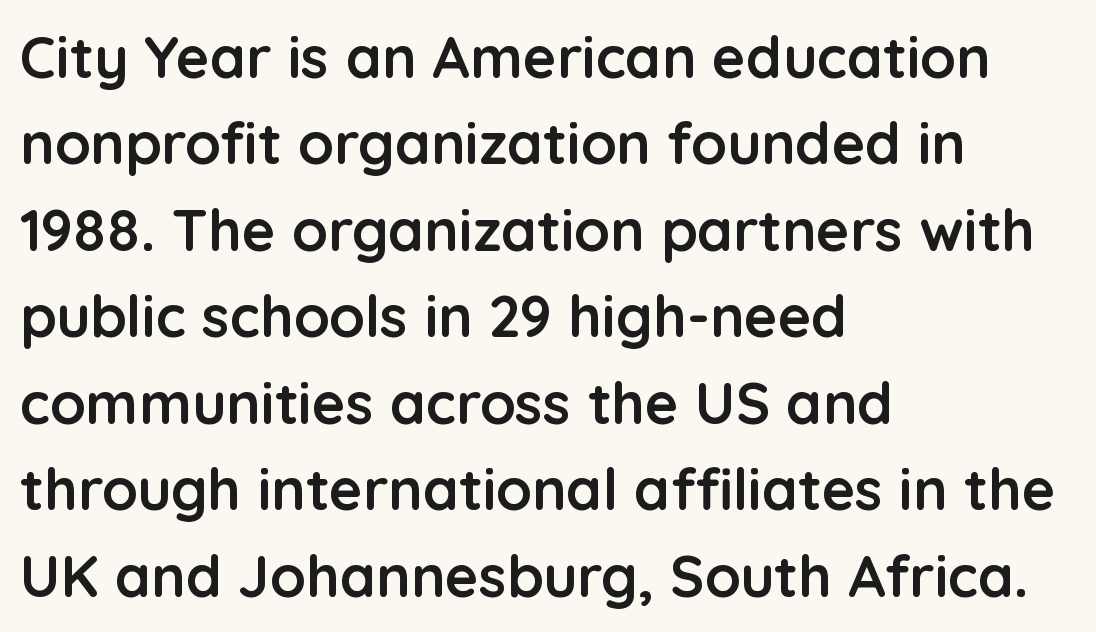
Q: Is the text bold? A: Yes.
Q: Is the text italic (slanted)? A: No, it is upright.
Q: Is the typeface a serif or a sans-serif typeface? A: Sans-serif.
Q: Is the text underlined? A: No.
Q: How is the paragraph aligned? A: Left-aligned.
Q: Is the spacing between letters normal or unusually wide? A: Normal.
Q: Is the spacing between lines tight, normal or loose? A: Normal.
Q: Width (condensed, normal, or wide)? A: Normal.
Q: Stroke contrast? A: Low.
Q: x-height? A: Medium.
Q: Monospaced? A: No.
